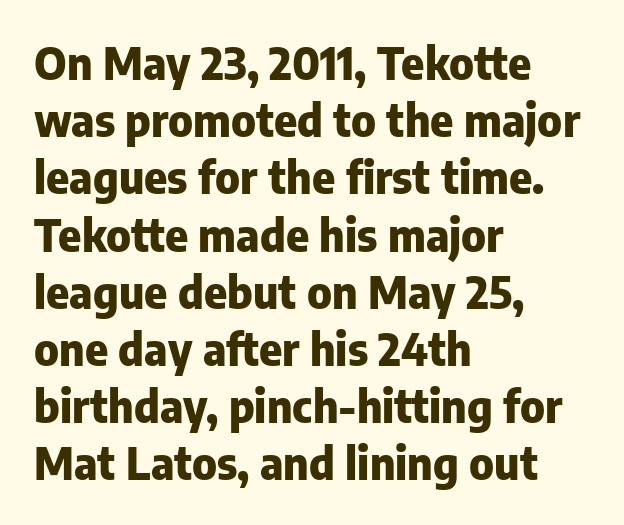
{"serif": "no", "italic": "no", "bold": "yes", "weight": "heavy", "width": "normal", "stroke_contrast": "low", "x_height": "medium", "monospaced": "no", "underline": "no", "align": "left", "line_spacing": "normal", "line_spacing_ratio": 1.3, "letter_spacing": "normal", "letter_spacing_em": 0.0, "glyph_px": 44}
